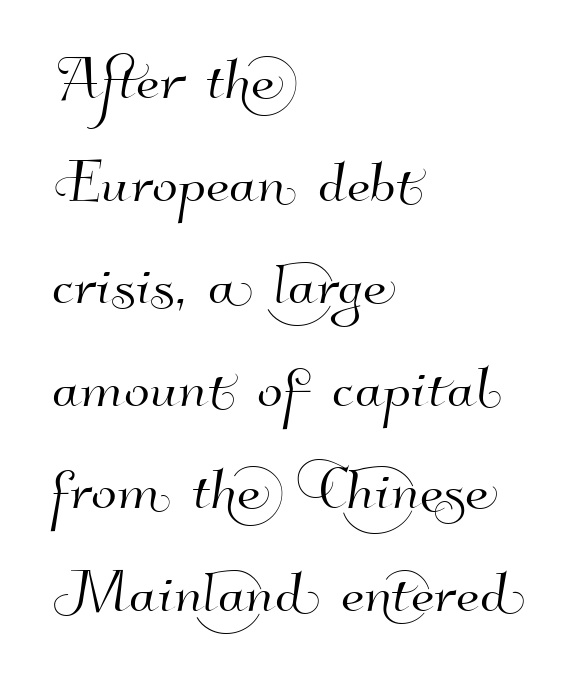
Q: Is the typeface a serif or a sans-serif typeface? A: Sans-serif.
Q: Is the text underlined? A: No.
Q: How is the paragraph aligned? A: Left-aligned.
Q: Is the spacing between letters normal or unusually wide? A: Normal.
Q: Is the spacing between lines tight, normal or loose? A: Normal.
Q: Width (condensed, normal, or wide)? A: Normal.
Q: Stroke contrast? A: High.
Q: x-height? A: Small.
Q: Monospaced? A: No.
